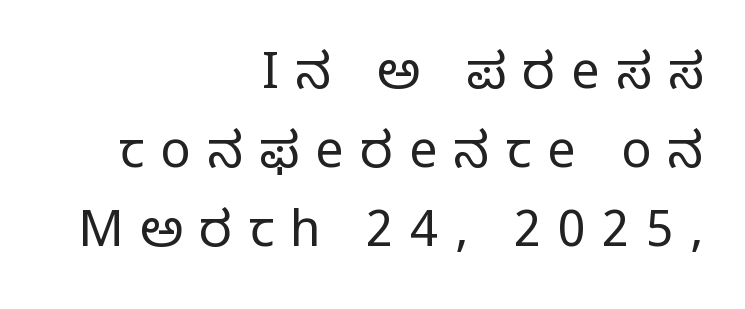
Does the type have serifs? Yes, each stem ends in a small foot. Check under the words: just untouched page. Characters remain perfectly vertical along every line. Do the characters align in a grid? No, the font is proportional.
